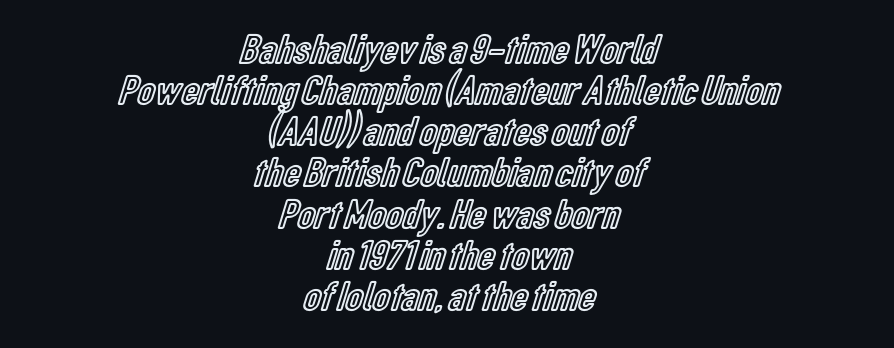
The image shows 42 px condensed type; set centered, tight line spacing (0.98x), normal letter spacing, not underlined; a medium x-height.
